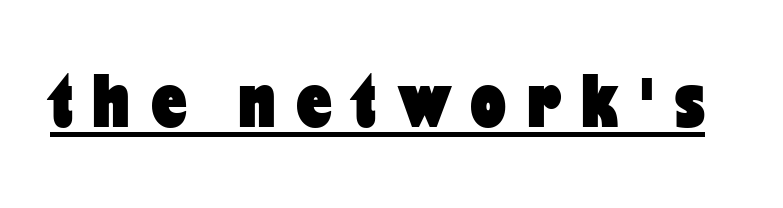
Q: Is the text bold? A: Yes.
Q: Is the text italic (slanted)? A: No, it is upright.
Q: Is the typeface a serif or a sans-serif typeface? A: Sans-serif.
Q: Is the text underlined? A: Yes.
Q: Is the spacing between letters normal or unusually wide? A: Unusually wide.
Q: Width (condensed, normal, or wide)? A: Condensed.
Q: Stroke contrast? A: Low.
Q: x-height? A: Medium.
Q: Monospaced? A: No.
